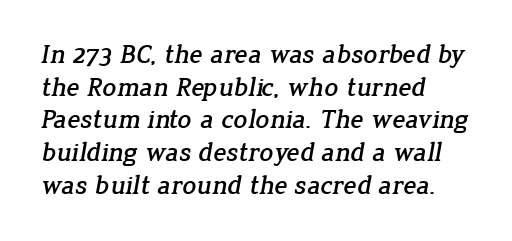
Q: Is the text underlined? A: No.
Q: How is the paragraph aligned? A: Left-aligned.
Q: Is the spacing between letters normal or unusually wide? A: Normal.
